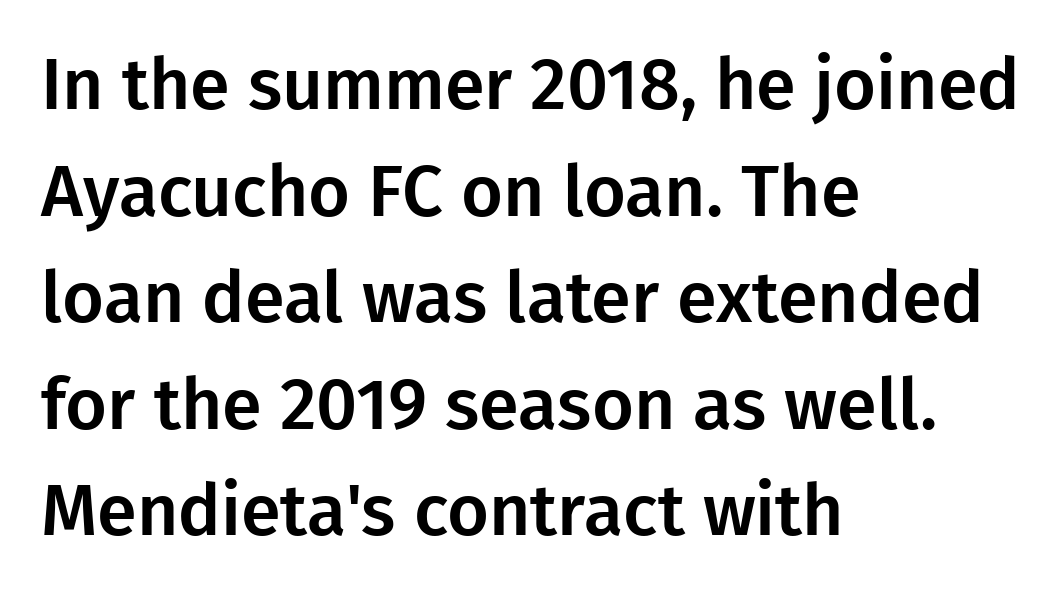
The image shows 72 px sans-serif type, upright; set left-aligned, normal line spacing (1.48x), normal letter spacing, not underlined; low stroke contrast and a medium x-height.
